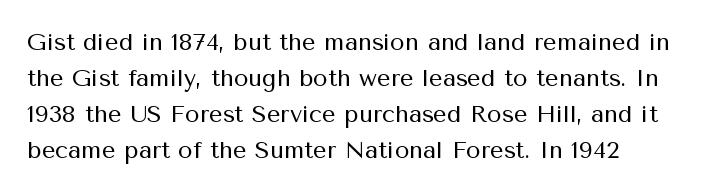
{"italic": "no", "bold": "no", "underline": "no", "align": "left", "line_spacing": "normal", "line_spacing_ratio": 1.5, "letter_spacing": "normal", "letter_spacing_em": 0.0, "glyph_px": 24}
